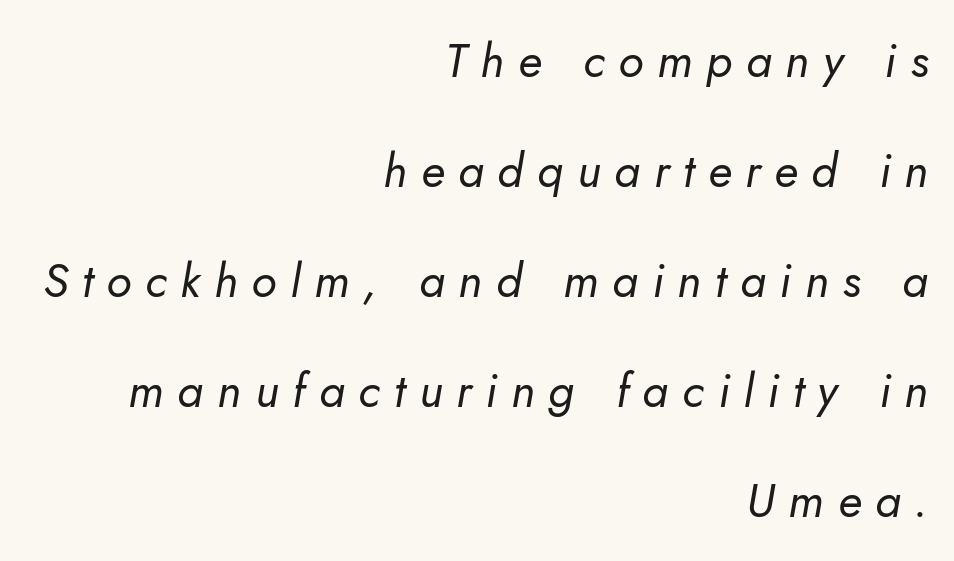
{"italic": "yes", "lean": "right", "slant_degrees": 10, "bold": "no", "weight": "regular", "width": "normal", "stroke_contrast": "low", "x_height": "small", "monospaced": "no", "underline": "no", "align": "right", "line_spacing": "loose", "line_spacing_ratio": 2.34, "letter_spacing": "wide", "letter_spacing_em": 0.29, "glyph_px": 47}
